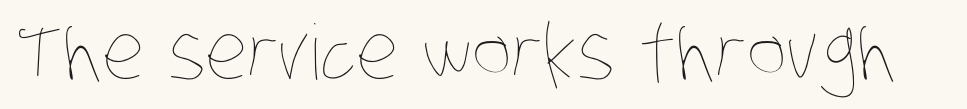
The image shows 76 px thin, condensed type; set normal letter spacing, not underlined; low stroke contrast and a large x-height.
